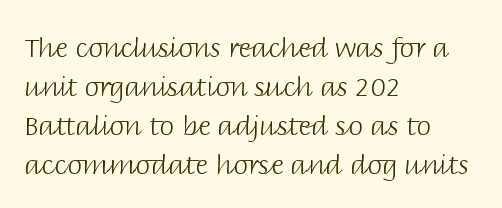
Q: Is the text bold? A: No.
Q: Is the text italic (slanted)? A: No, it is upright.
Q: Is the text underlined? A: No.
Q: How is the paragraph aligned? A: Left-aligned.
Q: Is the spacing between letters normal or unusually wide? A: Normal.
Q: Is the spacing between lines tight, normal or loose? A: Normal.
